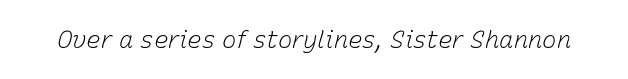
The typeface has the unassuming heft of standard copy or less. Characters are canted at an angle relative to the baseline's perpendicular. Honestly, there is no underline to notice here at all. Standard letterfit; no display-style spreading of the glyphs.
